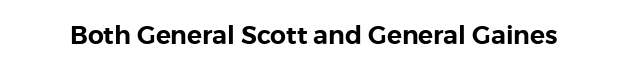
{"italic": "no", "underline": "no", "letter_spacing": "normal", "letter_spacing_em": 0.0, "glyph_px": 25}
